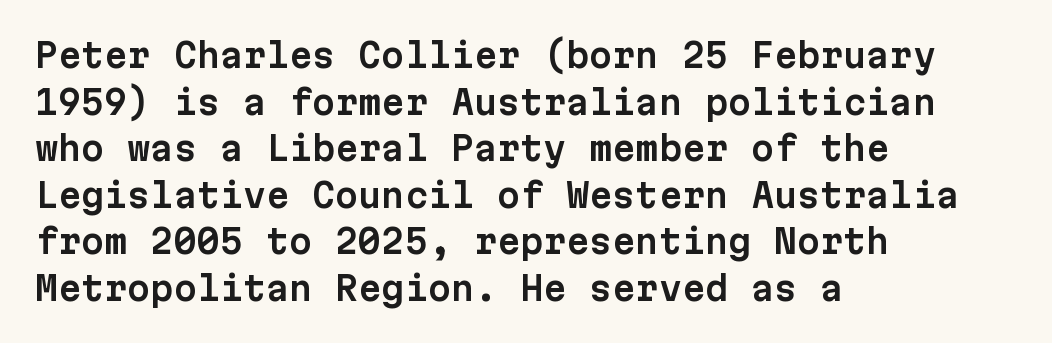
A typesetter would call this leading conventional body-copy spacing. The passage shown is not underscored anywhere. This is the regular roman posture of the typeface. Think of a typewriter: that constant character pitch is what you see here. Compared with typical body copy, the letter spacing here is the same.
